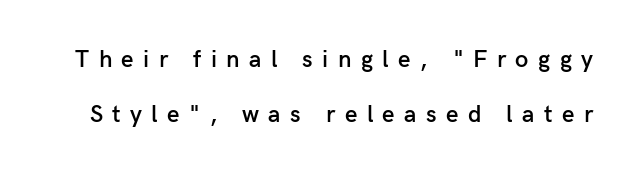
{"italic": "no", "bold": "semi", "underline": "no", "line_spacing": "loose", "line_spacing_ratio": 2.3, "letter_spacing": "wide", "letter_spacing_em": 0.39, "glyph_px": 24}
